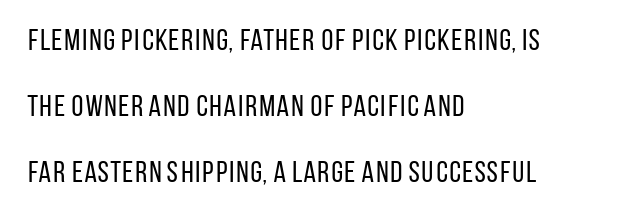
Q: Is the text bold? A: No.
Q: Is the text italic (slanted)? A: No, it is upright.
Q: Is the typeface a serif or a sans-serif typeface? A: Sans-serif.
Q: Is the text underlined? A: No.
Q: How is the paragraph aligned? A: Left-aligned.
Q: Is the spacing between letters normal or unusually wide? A: Normal.
Q: Is the spacing between lines tight, normal or loose? A: Loose.
Q: Width (condensed, normal, or wide)? A: Condensed.
Q: Stroke contrast? A: Low.
Q: x-height? A: Large.
Q: Monospaced? A: No.
